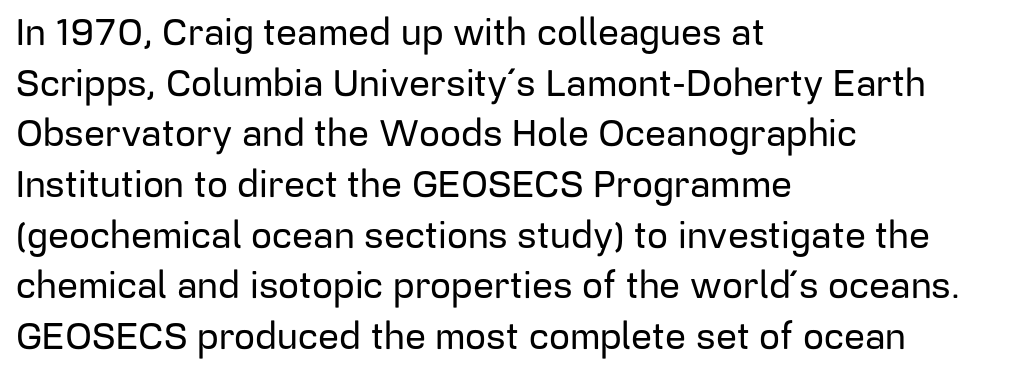
{"serif": "no", "italic": "no", "width": "normal", "stroke_contrast": "low", "x_height": "medium", "monospaced": "no", "underline": "no", "align": "left", "line_spacing": "normal", "line_spacing_ratio": 1.37, "letter_spacing": "normal", "letter_spacing_em": 0.0, "glyph_px": 37}
